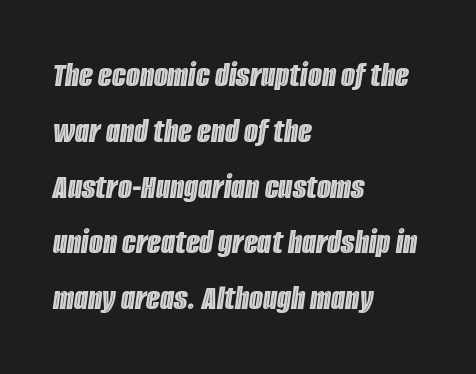
The image shows 36 px condensed type, italic (leaning right); set left-aligned, normal line spacing (1.55x), normal letter spacing, not underlined; a large x-height.
